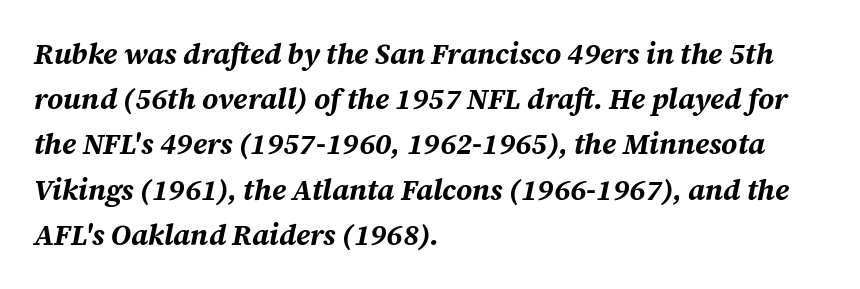
Words float on clear page, feet unadorned. Which margin do the lines hug? The left one — the right edge is uneven. The line-height multiplier appears to be the usual default. A typesetter would call this zero additional tracking. Does the lettering tilt? It does — this is italic.
